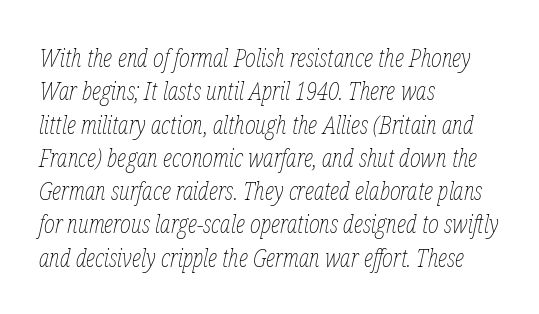
{"italic": "yes", "lean": "right", "slant_degrees": 12, "bold": "no", "underline": "no", "align": "left", "line_spacing": "normal", "line_spacing_ratio": 1.28, "letter_spacing": "normal", "letter_spacing_em": 0.0, "glyph_px": 26}
